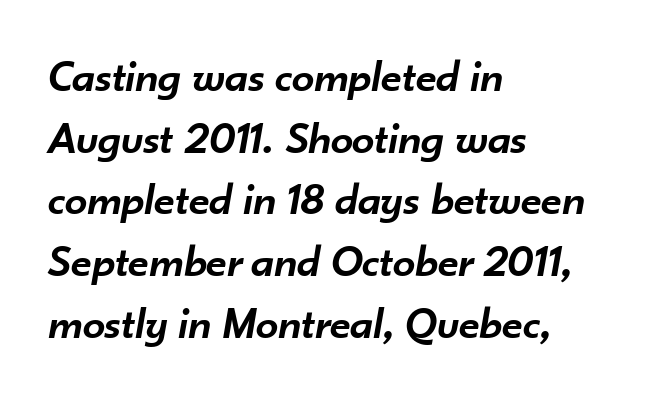
{"italic": "yes", "lean": "right", "slant_degrees": 10, "bold": "semi", "weight": "semibold", "width": "normal", "stroke_contrast": "low", "x_height": "small", "monospaced": "no", "underline": "no", "align": "left", "line_spacing": "normal", "line_spacing_ratio": 1.37, "letter_spacing": "normal", "letter_spacing_em": 0.0, "glyph_px": 45}
